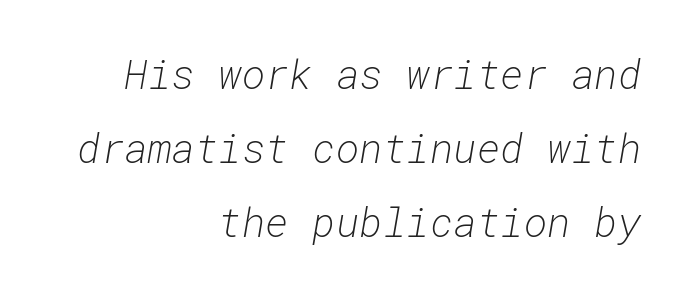
{"italic": "yes", "lean": "right", "slant_degrees": 10, "bold": "no", "weight": "light", "width": "normal", "stroke_contrast": "low", "x_height": "medium", "monospaced": "yes", "underline": "no", "align": "right", "line_spacing_ratio": 1.85, "letter_spacing": "normal", "letter_spacing_em": 0.0, "glyph_px": 40}
